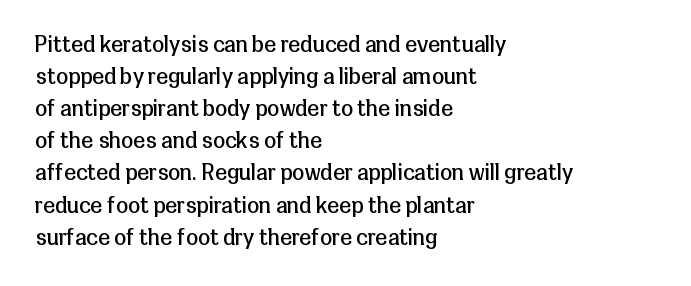
Q: Is the text bold? A: No.
Q: Is the text italic (slanted)? A: No, it is upright.
Q: Is the text underlined? A: No.
Q: How is the paragraph aligned? A: Left-aligned.
Q: Is the spacing between letters normal or unusually wide? A: Normal.
Q: Is the spacing between lines tight, normal or loose? A: Normal.
